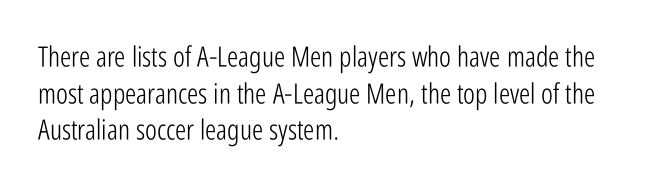
Q: Is the text bold? A: No.
Q: Is the text italic (slanted)? A: No, it is upright.
Q: Is the typeface a serif or a sans-serif typeface? A: Sans-serif.
Q: Is the text underlined? A: No.
Q: How is the paragraph aligned? A: Left-aligned.
Q: Is the spacing between letters normal or unusually wide? A: Normal.
Q: Is the spacing between lines tight, normal or loose? A: Normal.
Q: Width (condensed, normal, or wide)? A: Condensed.
Q: Stroke contrast? A: Low.
Q: x-height? A: Medium.
Q: Monospaced? A: No.
